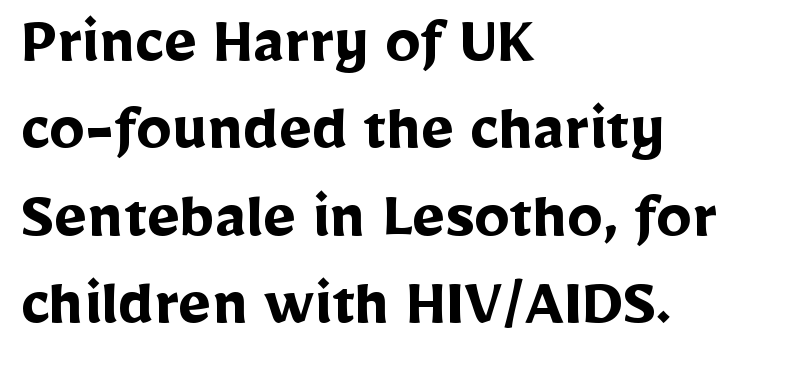
Check the space under the baseline: it is left empty. This is sans-serif lettering, the kind often seen on screens and signage. You could not count columns in this text — the font is proportionally spaced. Horizontally, the lines are justified to the leading edge only.
